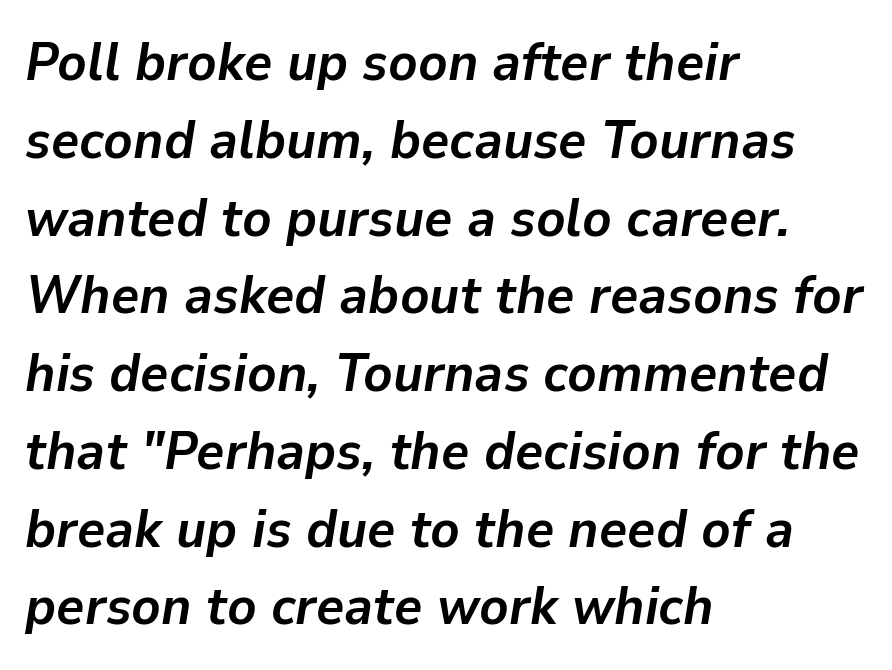
Q: Is the text bold? A: Yes.
Q: Is the text italic (slanted)? A: Yes, it leans right by about 9 degrees.
Q: Is the text underlined? A: No.
Q: How is the paragraph aligned? A: Left-aligned.
Q: Is the spacing between letters normal or unusually wide? A: Normal.
Q: Is the spacing between lines tight, normal or loose? A: Normal.
Q: Width (condensed, normal, or wide)? A: Normal.
Q: Stroke contrast? A: Low.
Q: x-height? A: Medium.
Q: Monospaced? A: No.
